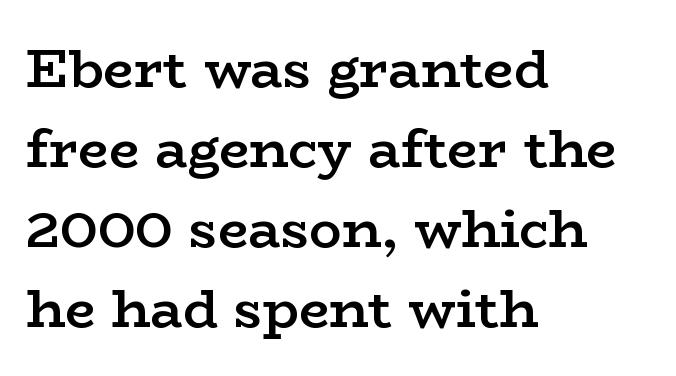
The image shows 54 px semibold, wide serif type, upright; set left-aligned, normal line spacing (1.48x), normal letter spacing, not underlined; low stroke contrast and a medium x-height.
